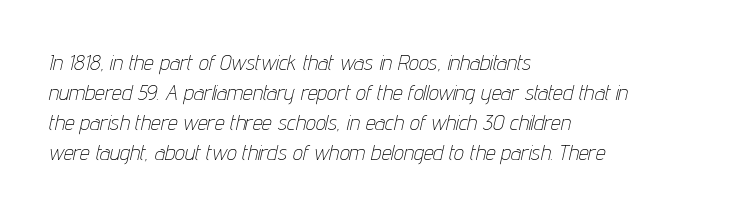
{"italic": "yes", "lean": "right", "slant_degrees": 12, "bold": "no", "underline": "no", "align": "left", "line_spacing": "normal", "line_spacing_ratio": 1.36, "letter_spacing": "normal", "letter_spacing_em": 0.0, "glyph_px": 22}
